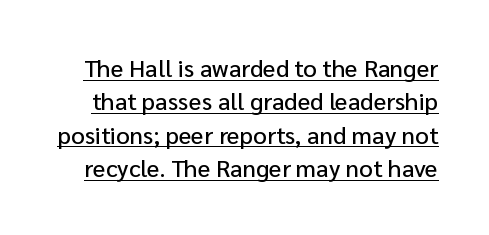
Interline gaps are of average width in this sample. Emphasis is given by a line drawn under the lettering. Every stem runs plumb, perpendicular to the baseline. Glyph-to-glyph distance matches everyday printed text.
